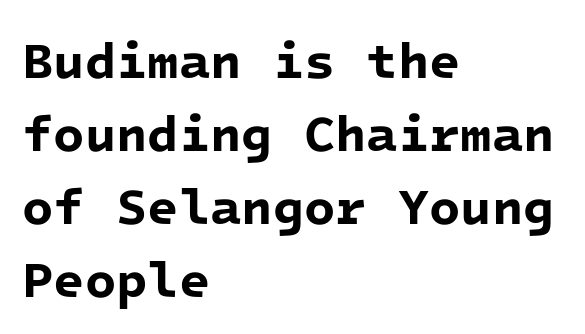
Q: Is the text bold? A: Yes.
Q: Is the typeface a serif or a sans-serif typeface? A: Sans-serif.
Q: Is the text underlined? A: No.
Q: How is the paragraph aligned? A: Left-aligned.
Q: Is the spacing between letters normal or unusually wide? A: Normal.
Q: Is the spacing between lines tight, normal or loose? A: Normal.
Q: Width (condensed, normal, or wide)? A: Normal.
Q: Stroke contrast? A: Low.
Q: x-height? A: Medium.
Q: Monospaced? A: Yes.
